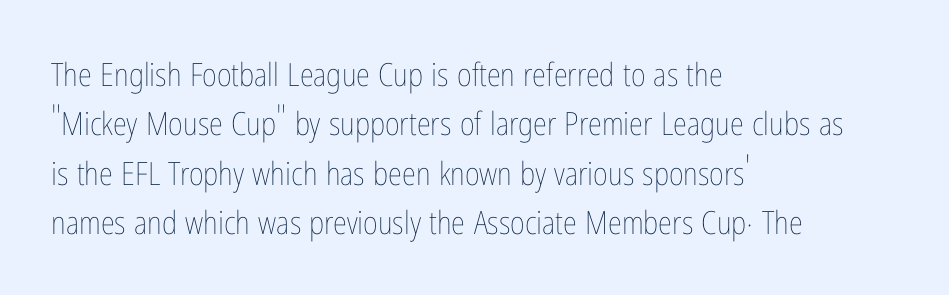
The image shows 32 px thin, condensed type, upright; set left-aligned, normal line spacing (1.54x), normal letter spacing, not underlined; low stroke contrast and a medium x-height.
